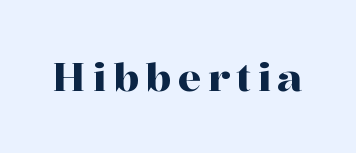
Q: Is the text italic (slanted)? A: No, it is upright.
Q: Is the typeface a serif or a sans-serif typeface? A: Serif.
Q: Is the text underlined? A: No.
Q: Width (condensed, normal, or wide)? A: Normal.
Q: Stroke contrast? A: High.
Q: x-height? A: Medium.
Q: Monospaced? A: No.
